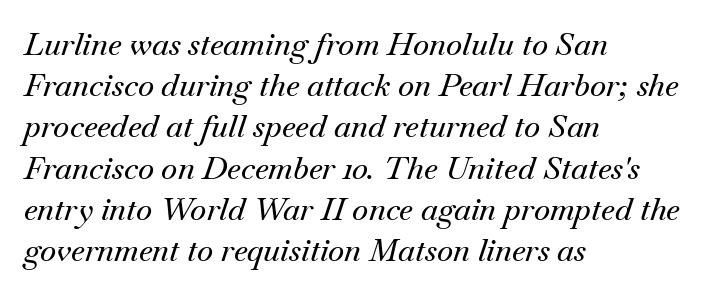
The image shows 31 px serif type, italic (leaning right); set left-aligned, normal line spacing (1.33x), normal letter spacing, not underlined; medium stroke contrast and a small x-height.
